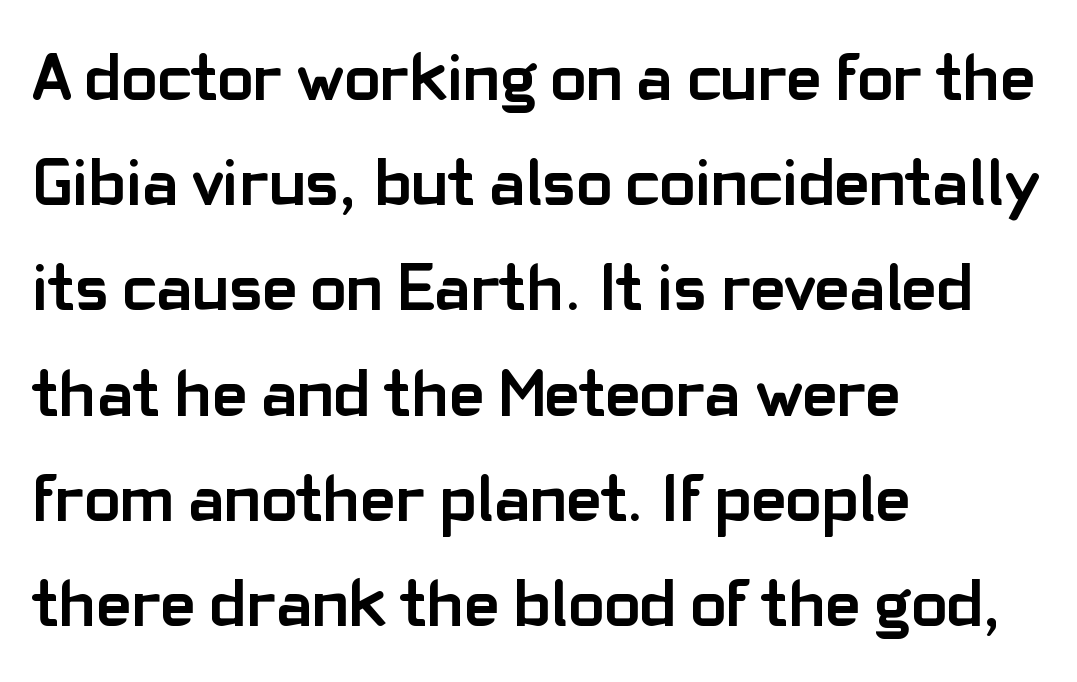
The image shows 67 px semibold sans-serif type, upright; set left-aligned, normal line spacing (1.57x), normal letter spacing, not underlined; low stroke contrast and a medium x-height.
